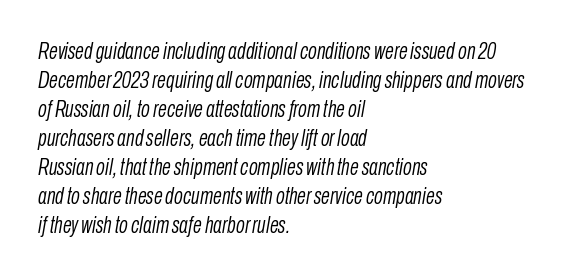
Q: Is the text bold? A: No.
Q: Is the text italic (slanted)? A: Yes, it leans right by about 10 degrees.
Q: Is the text underlined? A: No.
Q: How is the paragraph aligned? A: Left-aligned.
Q: Is the spacing between letters normal or unusually wide? A: Normal.
Q: Is the spacing between lines tight, normal or loose? A: Normal.
